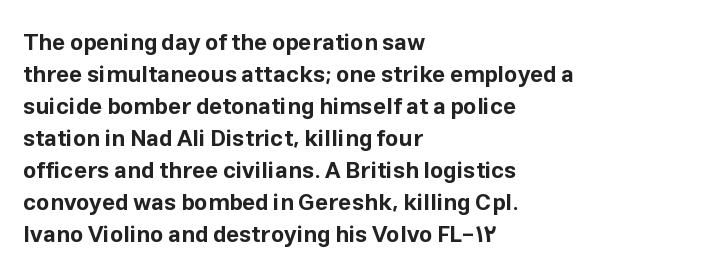
Q: Is the text bold? A: Yes.
Q: Is the text italic (slanted)? A: No, it is upright.
Q: Is the text underlined? A: No.
Q: How is the paragraph aligned? A: Left-aligned.
Q: Is the spacing between letters normal or unusually wide? A: Normal.
Q: Is the spacing between lines tight, normal or loose? A: Normal.
